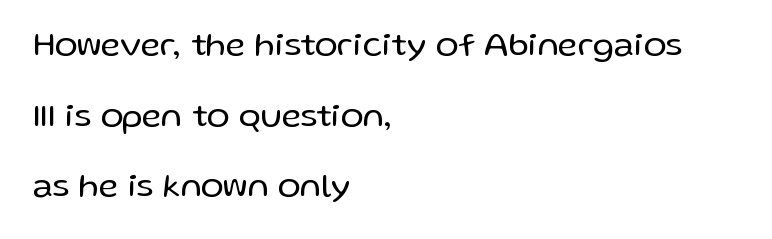
Q: Is the text bold? A: No.
Q: Is the text italic (slanted)? A: No, it is upright.
Q: Is the typeface a serif or a sans-serif typeface? A: Sans-serif.
Q: Is the text underlined? A: No.
Q: How is the paragraph aligned? A: Left-aligned.
Q: Is the spacing between letters normal or unusually wide? A: Normal.
Q: Is the spacing between lines tight, normal or loose? A: Loose.
Q: Width (condensed, normal, or wide)? A: Normal.
Q: Stroke contrast? A: Low.
Q: x-height? A: Medium.
Q: Monospaced? A: No.
